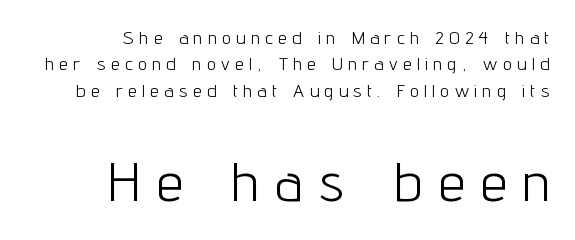
{"serif": "no", "italic": "no", "bold": "no", "weight": "light", "width": "condensed", "stroke_contrast": "low", "x_height": "medium", "monospaced": "no", "underline": "no", "align": "right", "line_spacing": "normal", "line_spacing_ratio": 1.47, "letter_spacing": "wide", "letter_spacing_em": 0.31, "larger_block": "second", "size_ratio": 3.0, "glyph_px": 54}
